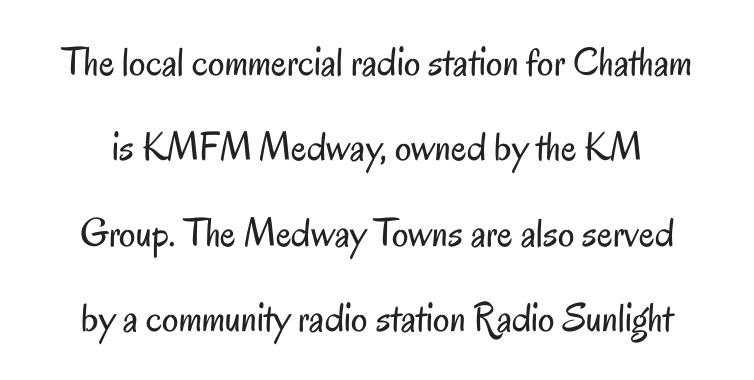
Q: Is the text bold? A: No.
Q: Is the text italic (slanted)? A: No, it is upright.
Q: Is the typeface a serif or a sans-serif typeface? A: Sans-serif.
Q: Is the text underlined? A: No.
Q: Is the spacing between letters normal or unusually wide? A: Normal.
Q: Is the spacing between lines tight, normal or loose? A: Loose.
Q: Width (condensed, normal, or wide)? A: Condensed.
Q: Stroke contrast? A: Low.
Q: x-height? A: Small.
Q: Monospaced? A: No.
